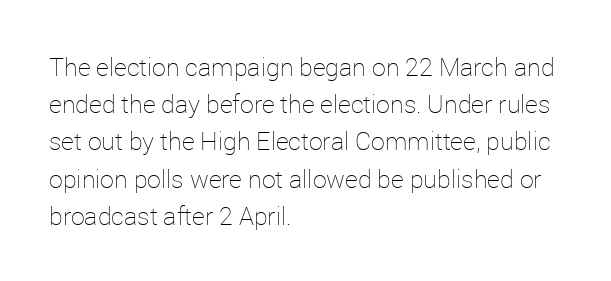
Q: Is the text bold? A: No.
Q: Is the text italic (slanted)? A: No, it is upright.
Q: Is the text underlined? A: No.
Q: How is the paragraph aligned? A: Left-aligned.
Q: Is the spacing between letters normal or unusually wide? A: Normal.
Q: Is the spacing between lines tight, normal or loose? A: Normal.
